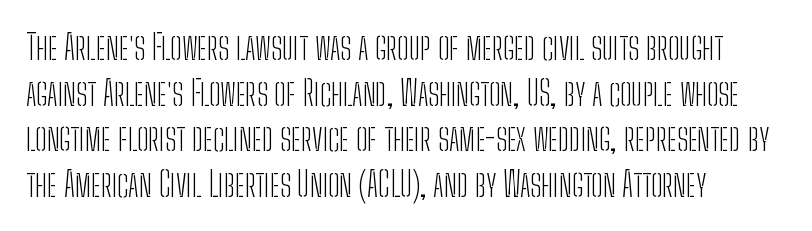
{"serif": "no", "italic": "no", "bold": "no", "weight": "light", "width": "condensed", "stroke_contrast": "low", "x_height": "medium", "monospaced": "no", "underline": "no", "align": "left", "line_spacing": "normal", "line_spacing_ratio": 1.34, "letter_spacing": "normal", "letter_spacing_em": 0.0, "glyph_px": 34}
